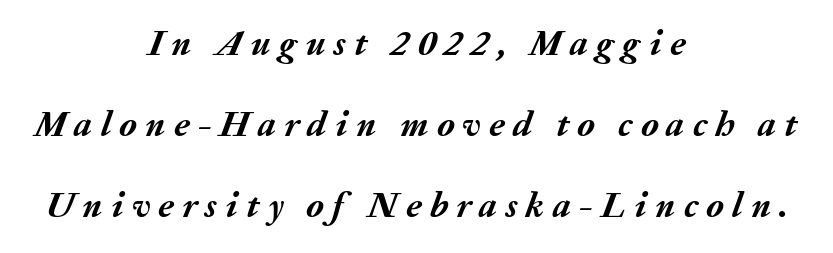
The image shows 36 px semibold type, italic (leaning right); set centered, loose line spacing (2.25x), unusually wide letter spacing (+0.23 em), not underlined; medium stroke contrast and a medium x-height.
